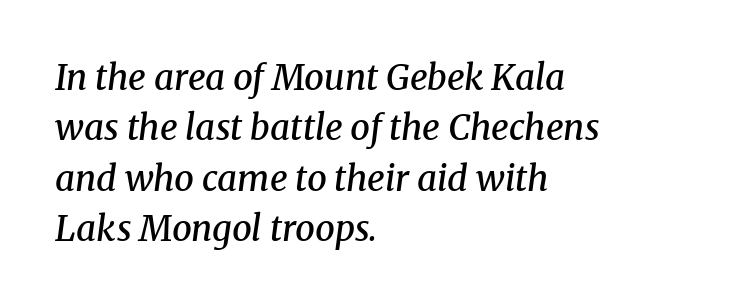
{"serif": "yes", "italic": "yes", "lean": "right", "slant_degrees": 8, "bold": "semi", "weight": "semibold", "width": "normal", "stroke_contrast": "medium", "x_height": "medium", "monospaced": "no", "underline": "no", "align": "left", "line_spacing": "normal", "line_spacing_ratio": 1.44, "letter_spacing": "normal", "letter_spacing_em": 0.0, "glyph_px": 35}
